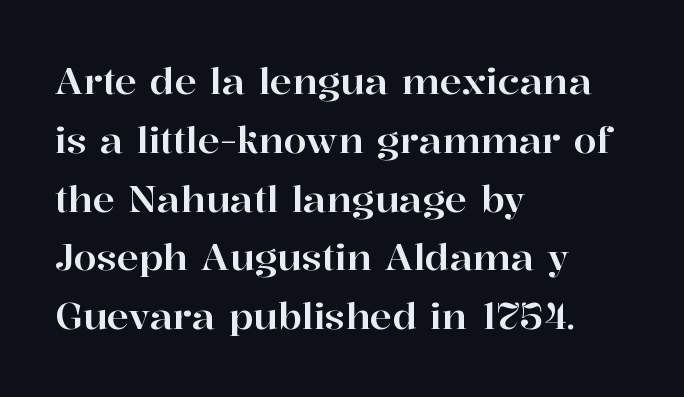
The image shows 37 px serif type, upright; set left-aligned, normal line spacing (1.59x), normal letter spacing, not underlined; high stroke contrast and a medium x-height.
